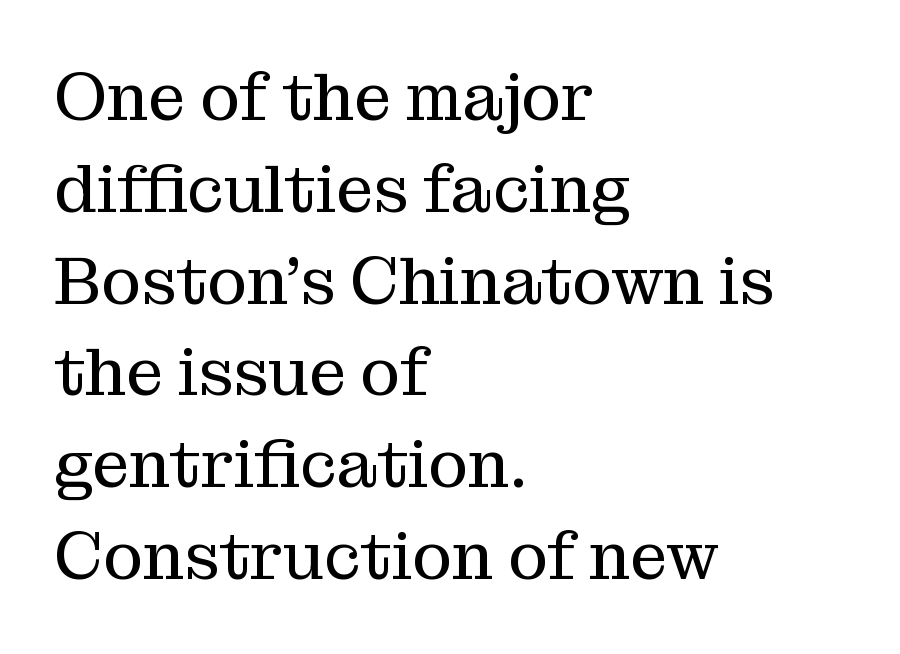
Q: Is the text bold? A: No.
Q: Is the text italic (slanted)? A: No, it is upright.
Q: Is the typeface a serif or a sans-serif typeface? A: Serif.
Q: Is the text underlined? A: No.
Q: How is the paragraph aligned? A: Left-aligned.
Q: Is the spacing between letters normal or unusually wide? A: Normal.
Q: Is the spacing between lines tight, normal or loose? A: Normal.
Q: Width (condensed, normal, or wide)? A: Normal.
Q: Stroke contrast? A: Medium.
Q: x-height? A: Medium.
Q: Monospaced? A: No.
